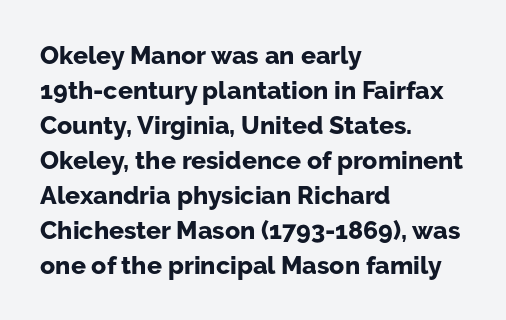
Q: Is the text bold? A: Yes.
Q: Is the text italic (slanted)? A: No, it is upright.
Q: Is the text underlined? A: No.
Q: How is the paragraph aligned? A: Left-aligned.
Q: Is the spacing between letters normal or unusually wide? A: Normal.
Q: Is the spacing between lines tight, normal or loose? A: Normal.
